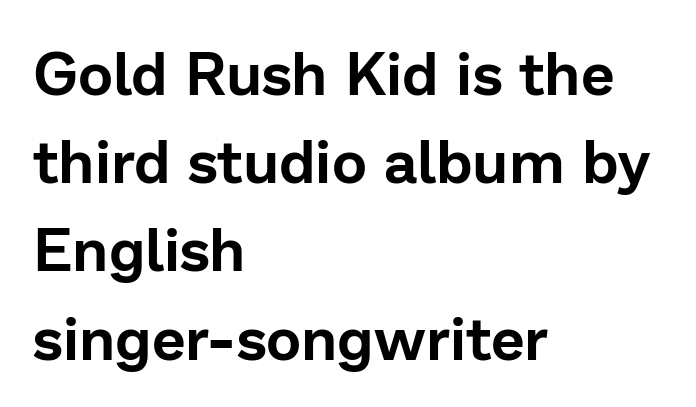
{"serif": "no", "italic": "no", "width": "normal", "stroke_contrast": "low", "x_height": "medium", "monospaced": "no", "underline": "no", "align": "left", "line_spacing": "normal", "line_spacing_ratio": 1.47, "letter_spacing": "normal", "letter_spacing_em": 0.0, "glyph_px": 60}
